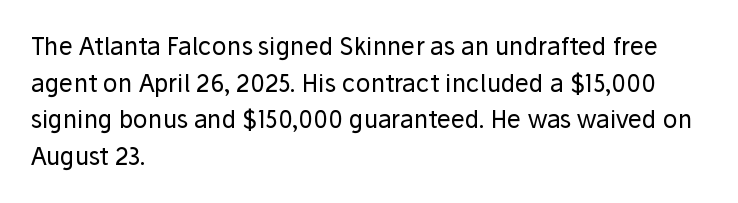
Standard letterfit; no display-style spreading of the glyphs. No chunkiness to these letters — they're not bold. This is roman type, the default non-slanted kind. Does the copy run flush right? No — it runs flush left.
